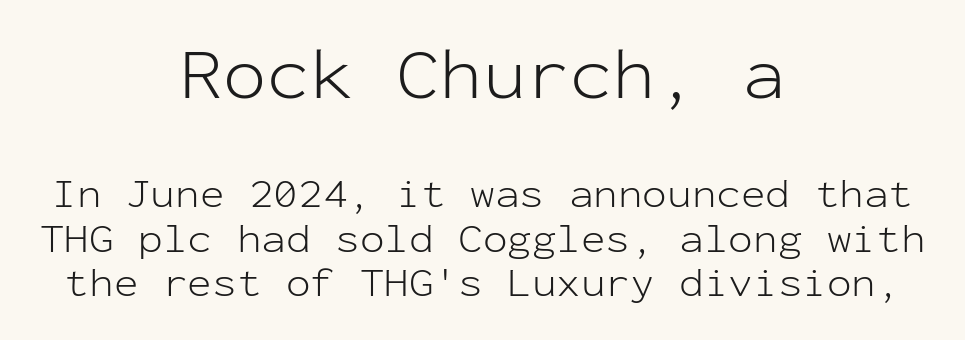
{"serif": "no", "italic": "no", "bold": "no", "weight": "light", "width": "normal", "stroke_contrast": "low", "x_height": "medium", "monospaced": "yes", "underline": "no", "align": "center", "line_spacing": "tight", "line_spacing_ratio": 1.08, "letter_spacing": "normal", "letter_spacing_em": 0.0, "larger_block": "first", "size_ratio": 1.76, "glyph_px": 72}
